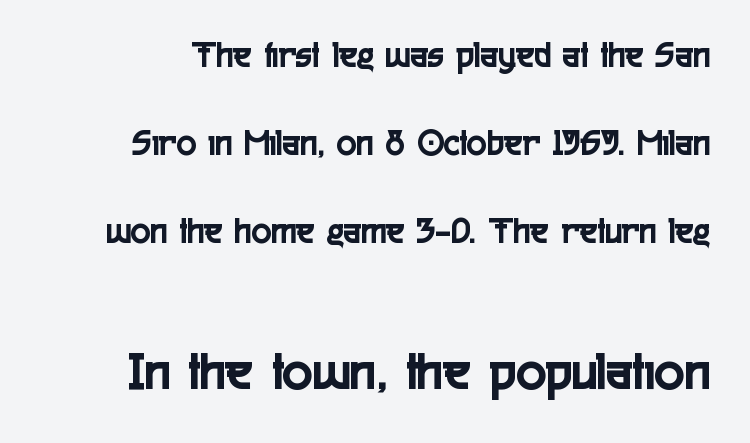
The image shows 56 px condensed sans-serif type, upright; set loose line spacing (2.38x), normal letter spacing, not underlined; the second (bottom) block is 1.51x larger; a medium x-height.
